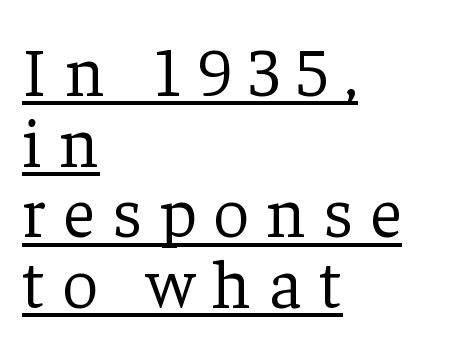
The image shows 70 px light serif type, upright; set left-aligned, tight line spacing (1.01x), unusually wide letter spacing (+0.25 em), underlined; low stroke contrast and a medium x-height.
